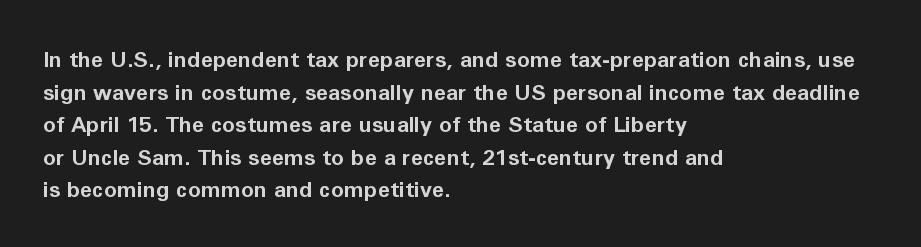
{"italic": "no", "bold": "yes", "underline": "no", "align": "left", "line_spacing": "normal", "line_spacing_ratio": 1.48, "letter_spacing": "normal", "letter_spacing_em": 0.0, "glyph_px": 22}
